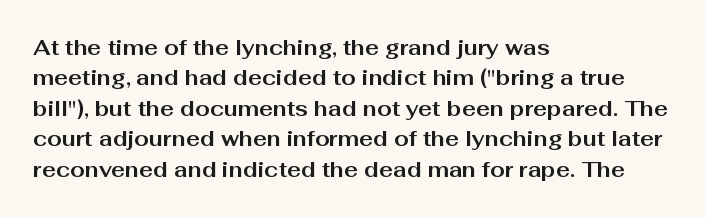
Notice how the stems are strictly vertical — no italics here. These words are printed bold, with thick strokes throughout. Leading: standard. You could call the tracking neutral — neither tight nor loose. The rendering anchors every line to the left-hand side. The words here are not underlined.
